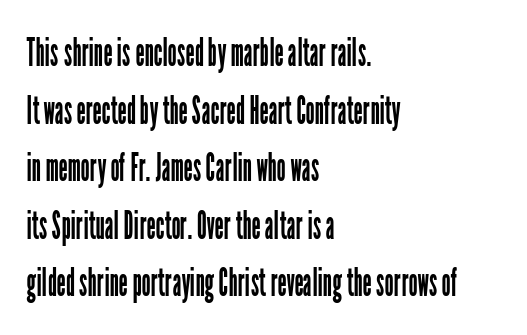
Caption: standard tracking, unaltered. Honestly, the row spacing looks completely unremarkable. The area under the type is left untouched. Spacing verdict: proportional, widths tailored to each character.
